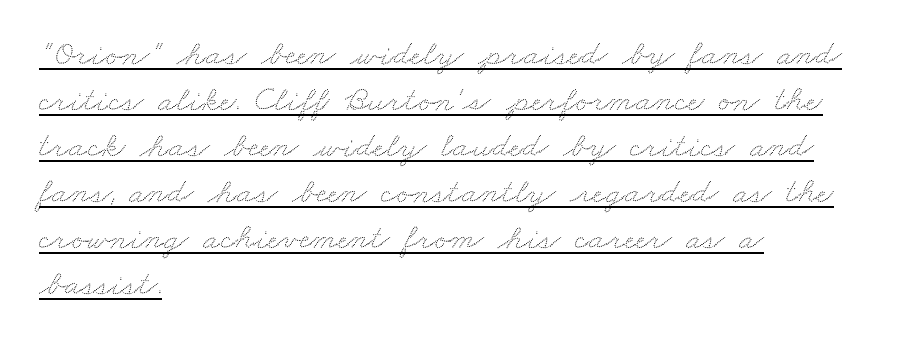
{"width": "wide", "stroke_contrast": "low", "x_height": "small", "monospaced": "no", "underline": "yes", "align": "left", "line_spacing": "normal", "line_spacing_ratio": 1.28, "letter_spacing": "normal", "letter_spacing_em": 0.0, "glyph_px": 36}
